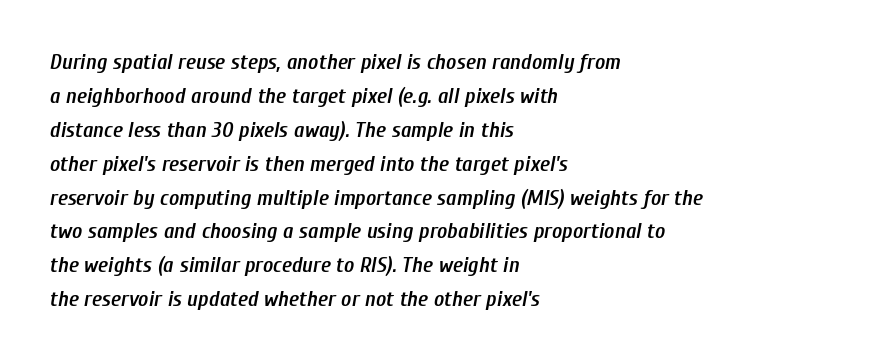
The image shows 22 px text type, italic (leaning right); set left-aligned, normal line spacing (1.54x), normal letter spacing, not underlined.
